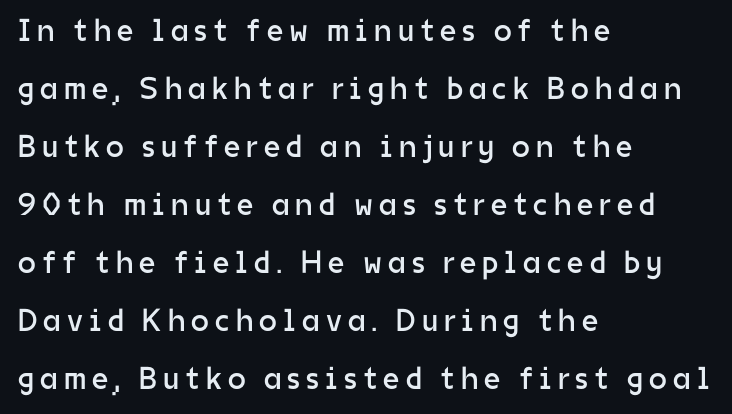
The image shows 32 px regular-weight sans-serif type, upright; set left-aligned, line spacing 1.81x, not underlined; low stroke contrast and a medium x-height.
